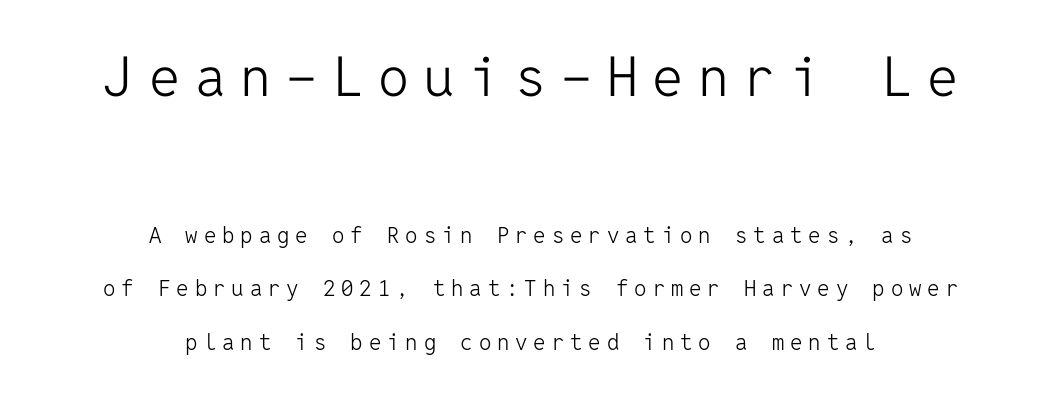
A typesetter would call this leading open, well beyond the default. Do the characters align in a grid? Yes, the font is monospaced. Each line is balanced around a shared central axis. Typesetter's note — upper block bumped up in size, lower block left smaller.
